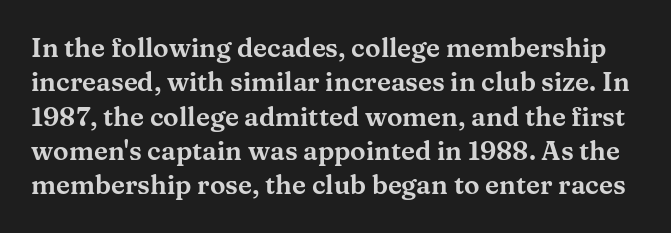
The image shows 26 px text type, upright; set normal line spacing (1.32x), normal letter spacing, not underlined.
